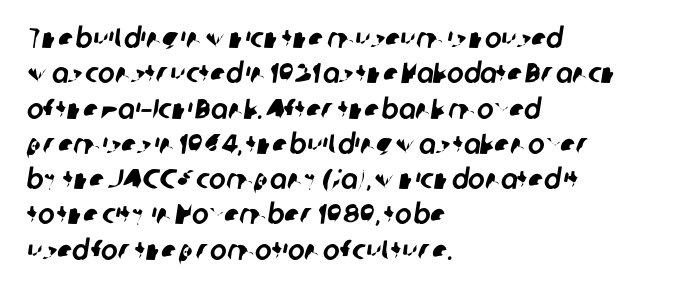
The image shows 28 px sans-serif type; set left-aligned, normal line spacing (1.26x), normal letter spacing, not underlined; low stroke contrast and a medium x-height.
